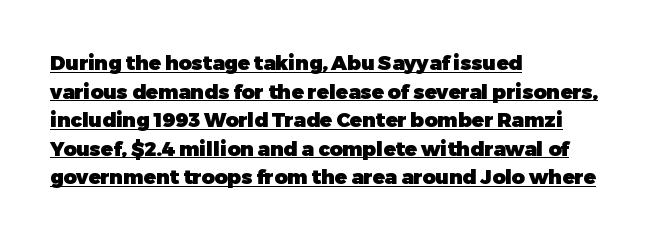
The image shows 20 px bold type, upright; set left-aligned, normal line spacing (1.43x), normal letter spacing, underlined.
